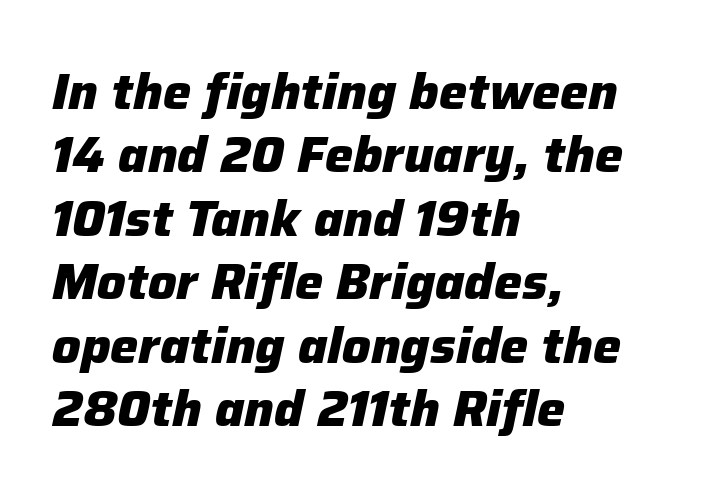
The image shows 50 px heavy type, italic (leaning right); set left-aligned, normal line spacing (1.27x), normal letter spacing, not underlined; low stroke contrast and a medium x-height.
